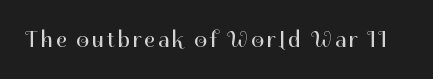
Q: Is the text bold? A: No.
Q: Is the text italic (slanted)? A: No, it is upright.
Q: Is the text underlined? A: No.
